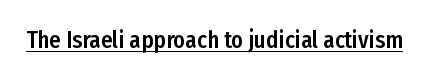
You can see a thin bar hugging the bottom of the glyphs. This rendering leaves character spacing at its baseline value. Style check: upright.
